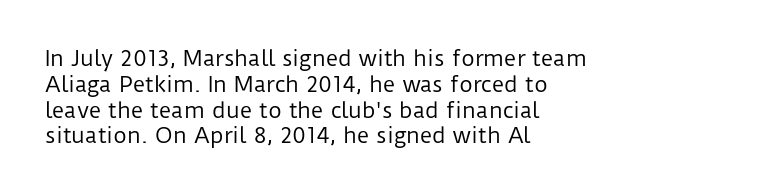
{"italic": "no", "bold": "no", "underline": "no", "align": "left", "line_spacing_ratio": 1.23, "letter_spacing": "normal", "letter_spacing_em": 0.0, "glyph_px": 21}
